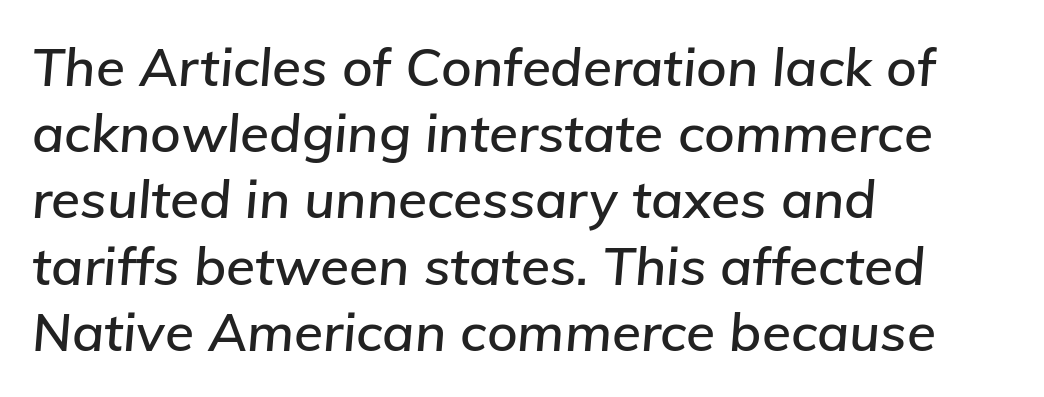
{"italic": "yes", "lean": "right", "slant_degrees": 5, "width": "normal", "stroke_contrast": "low", "x_height": "medium", "monospaced": "no", "underline": "no", "align": "left", "line_spacing": "normal", "line_spacing_ratio": 1.25, "letter_spacing": "normal", "letter_spacing_em": 0.0, "glyph_px": 53}
